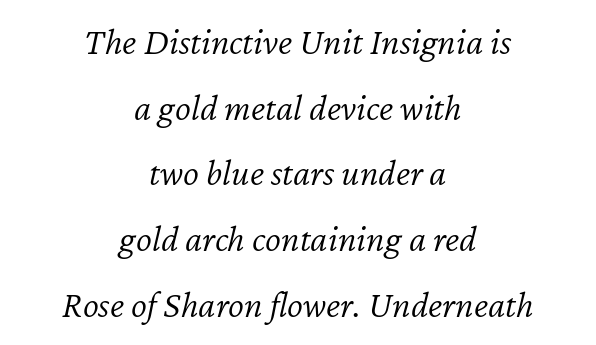
The image shows 38 px light type, italic (leaning right); set centered, line spacing 1.73x, normal letter spacing, not underlined; low stroke contrast and a medium x-height.
